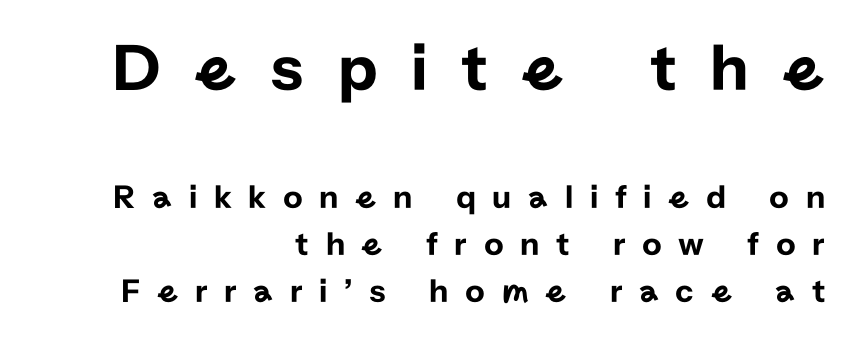
Q: Is the text italic (slanted)? A: No, it is upright.
Q: Is the typeface a serif or a sans-serif typeface? A: Sans-serif.
Q: Is the text underlined? A: No.
Q: How is the paragraph aligned? A: Right-aligned.
Q: Is the spacing between letters normal or unusually wide? A: Unusually wide.
Q: Is the spacing between lines tight, normal or loose? A: Normal.
Q: Which block of text is set in a larger size, the first (top) or the second (bottom)? A: The first (top) one.
Q: Width (condensed, normal, or wide)? A: Normal.
Q: Stroke contrast? A: Low.
Q: x-height? A: Medium.
Q: Monospaced? A: No.
